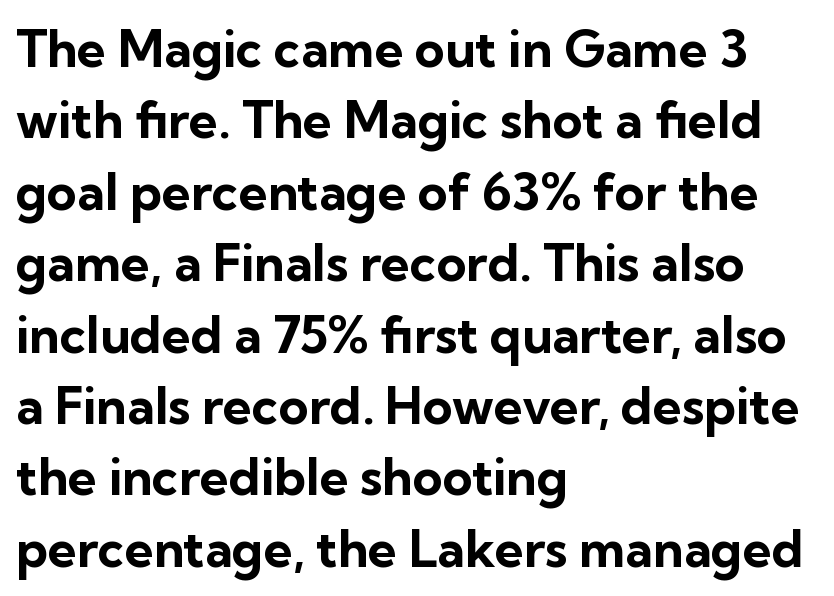
Style check: upright. Looks like regular typesetting: each glyph gets only the width it needs. One glance says typical: line gaps are just what's usual. This sample uses plain, unmodified letter spacing. Bare-footed words on every line. One-word summary of the alignment: left.
